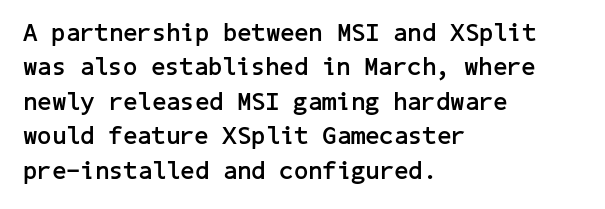
The image shows 25 px bold type, upright; set left-aligned, normal line spacing (1.38x), normal letter spacing, not underlined.
